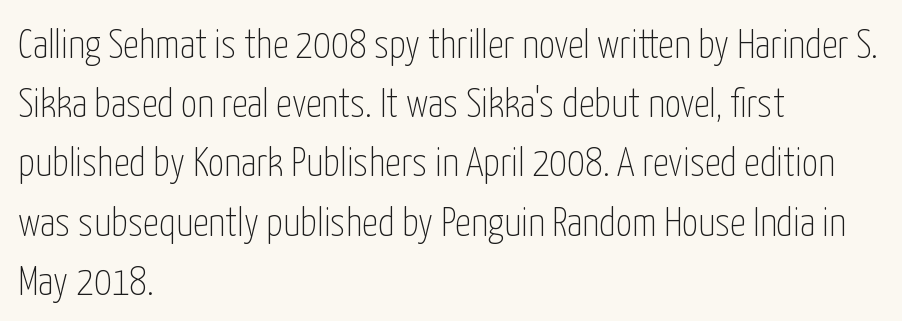
{"serif": "no", "italic": "no", "bold": "no", "weight": "thin", "width": "condensed", "stroke_contrast": "low", "x_height": "medium", "monospaced": "no", "underline": "no", "align": "left", "line_spacing": "normal", "line_spacing_ratio": 1.48, "letter_spacing": "normal", "letter_spacing_em": 0.0, "glyph_px": 40}
